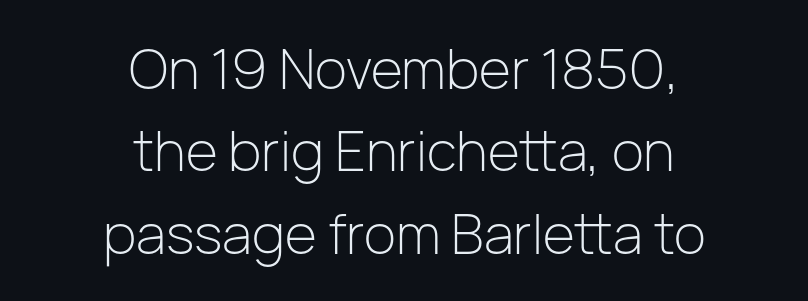
The image shows 55 px light sans-serif type, upright; set centered, normal line spacing (1.5x), normal letter spacing, not underlined; low stroke contrast and a medium x-height.
